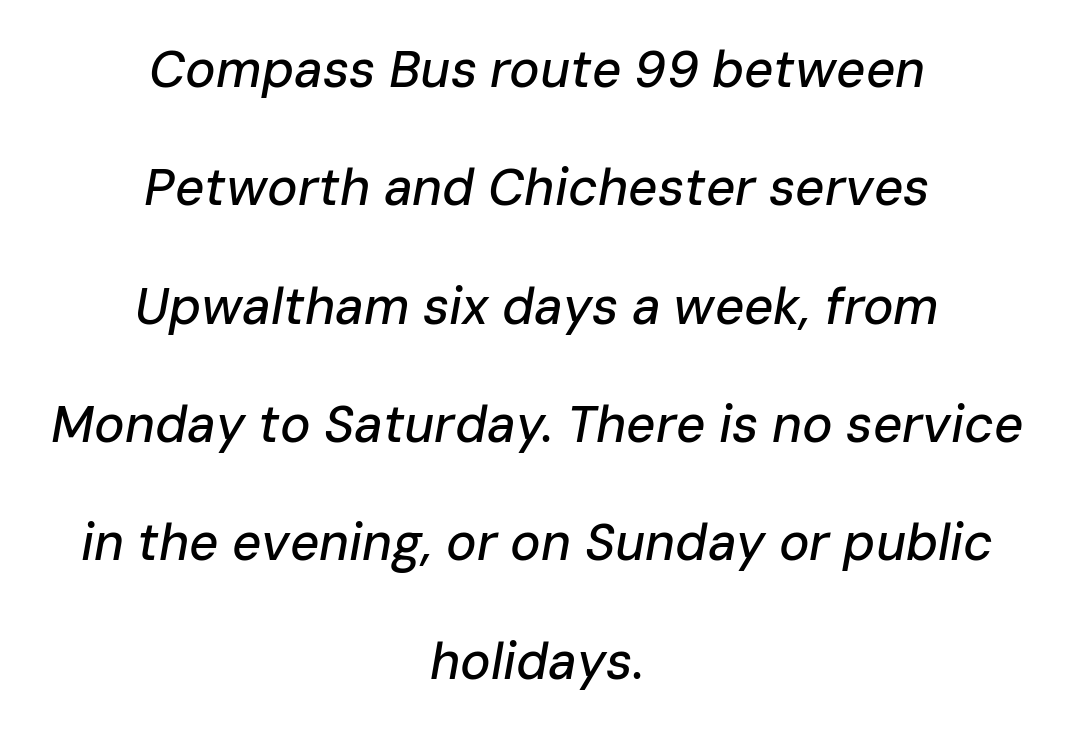
Airy leading. These lines are rendered in a variable-pitch font. The lines in this sample share a center point and differ in where they start and stop. Has an underline been added? It has not.
